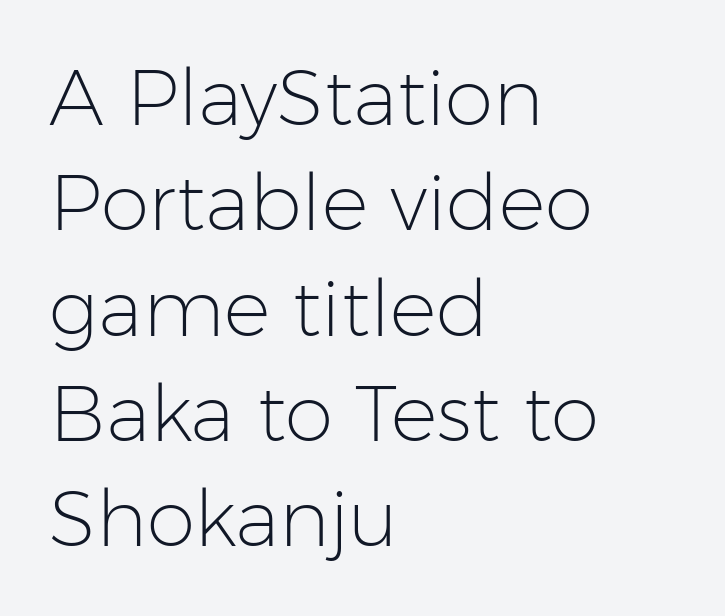
The lettering holds an erect, upright posture throughout. Rows of type keep a routine distance in the vertical direction. Beneath every word, the page is bare. No chunkiness to these letters — they're not bold. Each word holds together tightly as a unit, with standard inter-letter gaps. What kind of face is this? One without serifs — a sans.
